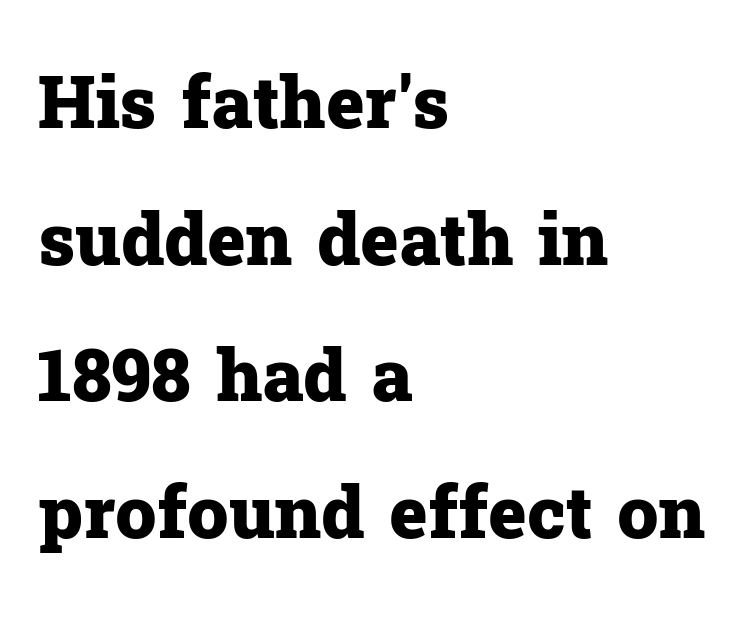
This rendering leaves character spacing at its baseline value. Lines of text with bare space underneath. Typographically, this falls in the serif category. The font is running at its bold setting.
